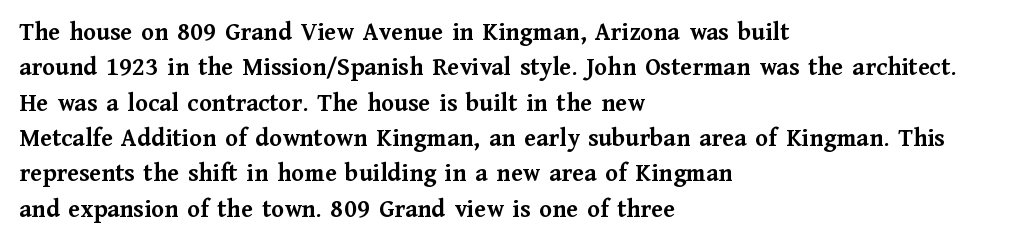
Q: Is the text bold? A: Yes.
Q: Is the text italic (slanted)? A: No, it is upright.
Q: Is the text underlined? A: No.
Q: How is the paragraph aligned? A: Left-aligned.
Q: Is the spacing between letters normal or unusually wide? A: Normal.
Q: Is the spacing between lines tight, normal or loose? A: Normal.
